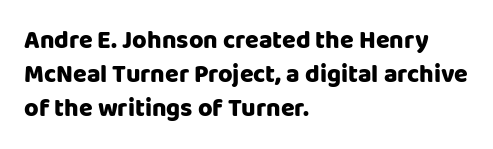
The lettering holds an erect, upright posture throughout. Nobody drew a line under any word here. This rendering uses left alignment, leaving the right contour irregular. Each new line begins a customary step beneath the previous one. Students, note that the glyphs here touch the page at normal intervals.
